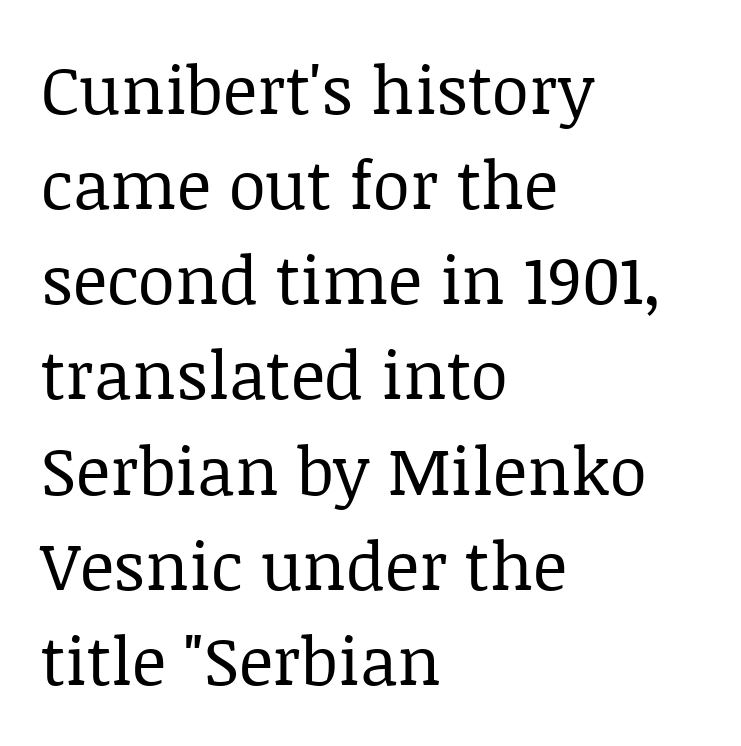
The image shows 67 px regular-weight serif type, upright; set left-aligned, normal line spacing (1.42x), normal letter spacing, not underlined; low stroke contrast and a large x-height.
